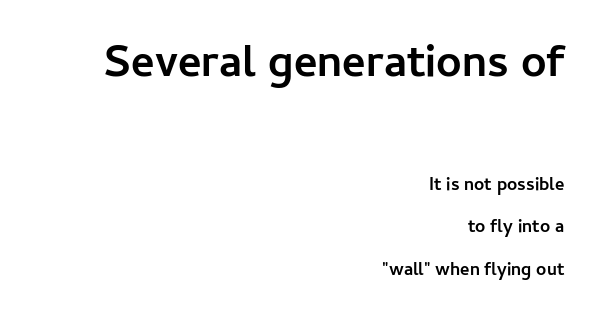
The image shows 45 px semibold sans-serif type, upright; set right-aligned, loose line spacing (2.34x), normal letter spacing, not underlined; the first (top) block is 2.5x larger; low stroke contrast and a medium x-height.
